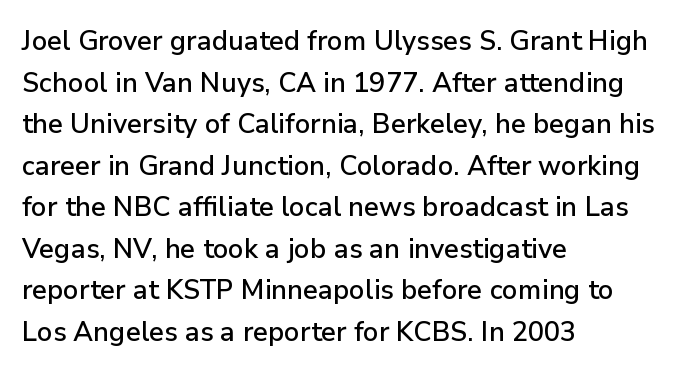
Q: Is the text italic (slanted)? A: No, it is upright.
Q: Is the text underlined? A: No.
Q: How is the paragraph aligned? A: Left-aligned.
Q: Is the spacing between letters normal or unusually wide? A: Normal.
Q: Is the spacing between lines tight, normal or loose? A: Normal.
